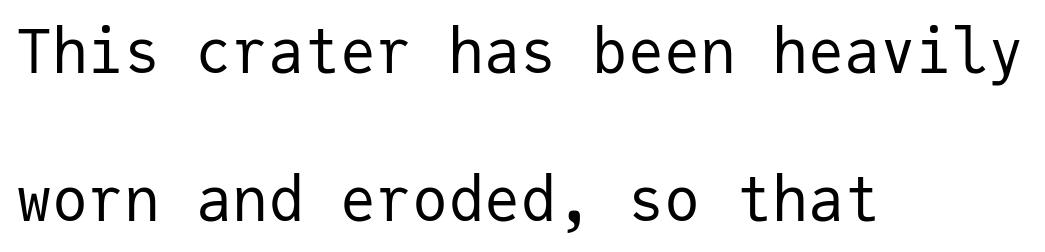
{"serif": "no", "italic": "no", "bold": "no", "weight": "regular", "width": "normal", "stroke_contrast": "low", "x_height": "medium", "monospaced": "yes", "underline": "no", "align": "left", "line_spacing": "loose", "line_spacing_ratio": 2.46, "letter_spacing": "normal", "letter_spacing_em": 0.0, "glyph_px": 60}
